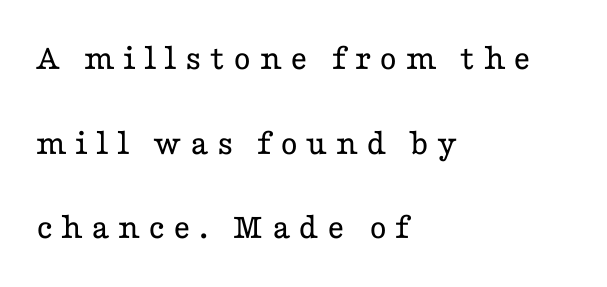
{"serif": "yes", "italic": "no", "bold": "no", "weight": "regular", "width": "wide", "stroke_contrast": "low", "x_height": "medium", "monospaced": "no", "underline": "no", "align": "left", "line_spacing": "loose", "line_spacing_ratio": 2.29, "letter_spacing": "wide", "letter_spacing_em": 0.22, "glyph_px": 37}
